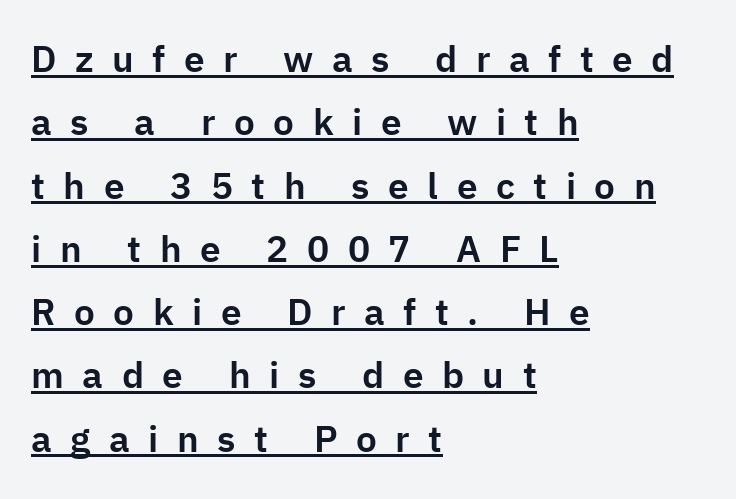
The image shows 37 px sans-serif type, upright; set left-aligned, line spacing 1.71x, unusually wide letter spacing (+0.5 em), underlined; low stroke contrast and a medium x-height.
